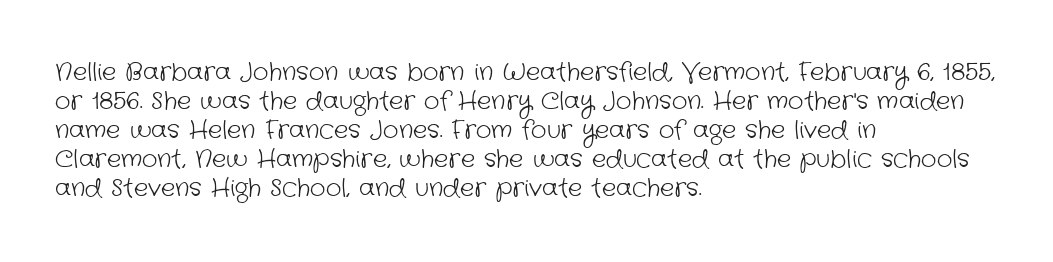
Q: Is the text bold? A: No.
Q: Is the text underlined? A: No.
Q: How is the paragraph aligned? A: Left-aligned.
Q: Is the spacing between letters normal or unusually wide? A: Normal.
